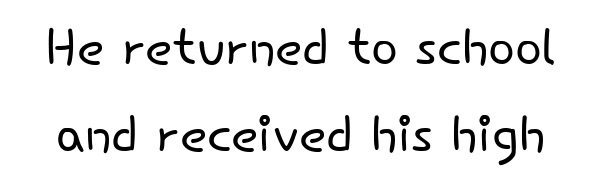
Q: Is the text bold? A: No.
Q: Is the text italic (slanted)? A: No, it is upright.
Q: Is the typeface a serif or a sans-serif typeface? A: Sans-serif.
Q: Is the text underlined? A: No.
Q: Is the spacing between letters normal or unusually wide? A: Normal.
Q: Width (condensed, normal, or wide)? A: Normal.
Q: Stroke contrast? A: Low.
Q: x-height? A: Small.
Q: Monospaced? A: No.
